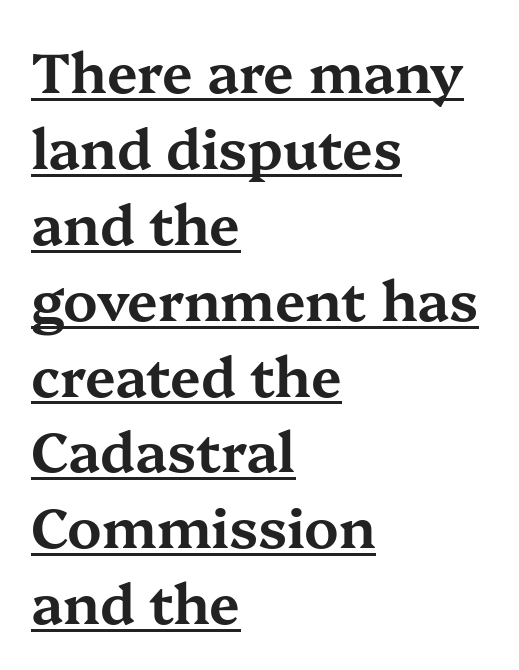
Q: Is the text italic (slanted)? A: No, it is upright.
Q: Is the typeface a serif or a sans-serif typeface? A: Serif.
Q: Is the text underlined? A: Yes.
Q: How is the paragraph aligned? A: Left-aligned.
Q: Is the spacing between letters normal or unusually wide? A: Normal.
Q: Is the spacing between lines tight, normal or loose? A: Normal.
Q: Width (condensed, normal, or wide)? A: Wide.
Q: Stroke contrast? A: Medium.
Q: x-height? A: Medium.
Q: Monospaced? A: No.
